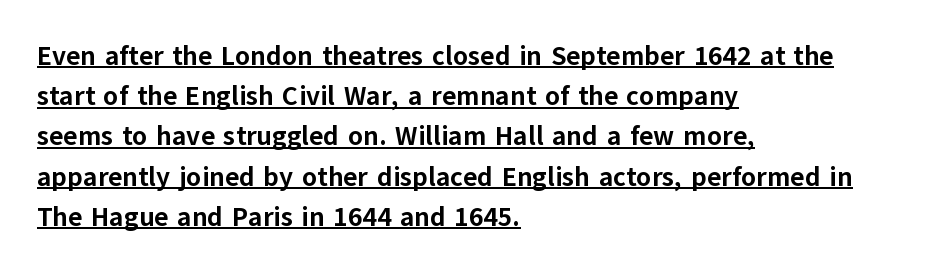
{"italic": "no", "bold": "yes", "underline": "yes", "align": "left", "line_spacing": "normal", "line_spacing_ratio": 1.49, "letter_spacing": "normal", "letter_spacing_em": 0.0, "glyph_px": 27}
